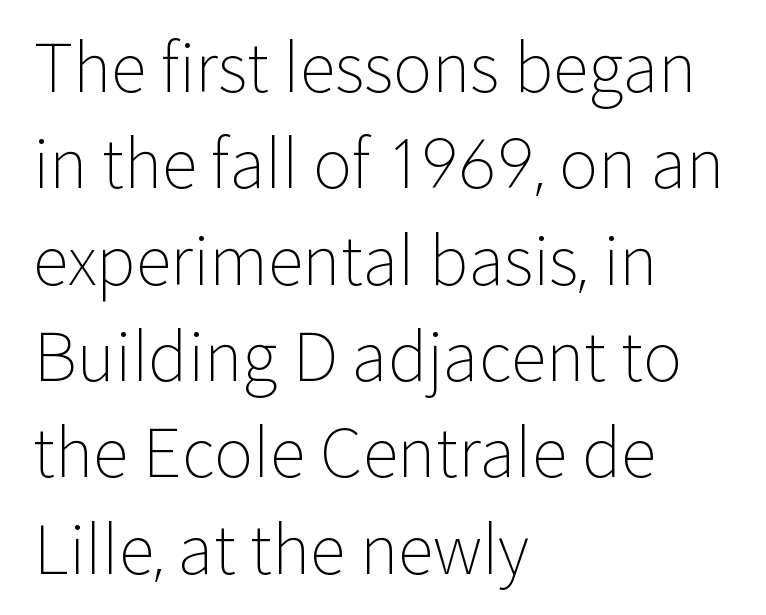
The image shows 66 px light sans-serif type, upright; set left-aligned, normal line spacing (1.46x), normal letter spacing, not underlined; low stroke contrast and a medium x-height.
